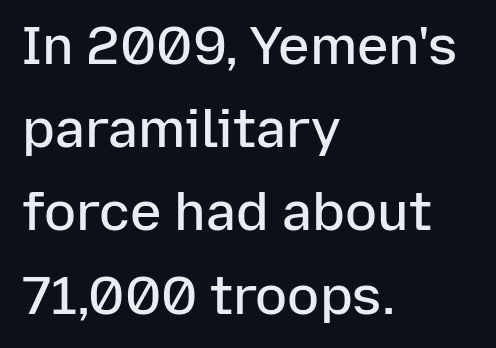
{"serif": "no", "italic": "no", "bold": "semi", "weight": "semibold", "width": "normal", "stroke_contrast": "low", "x_height": "medium", "monospaced": "no", "underline": "no", "align": "left", "line_spacing": "normal", "line_spacing_ratio": 1.57, "letter_spacing": "normal", "letter_spacing_em": 0.0, "glyph_px": 53}
